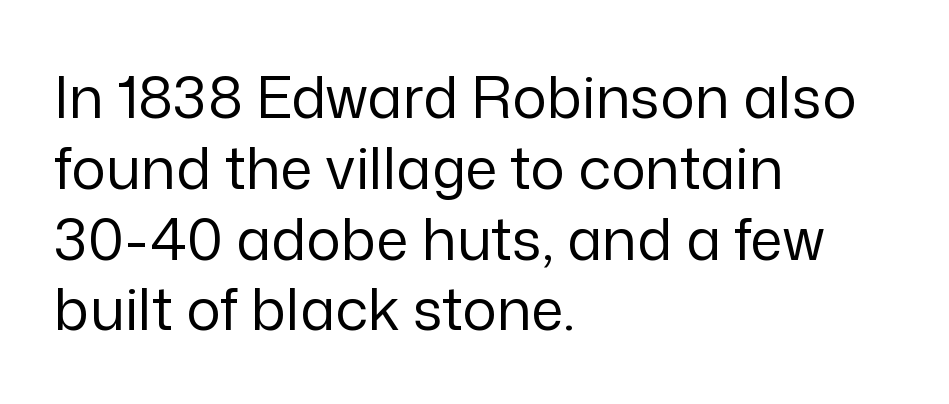
Lines of text with bare space underneath. Check where the strokes stop: nothing finishes them off — pure sans. These lines are rendered in a variable-pitch font. Stems and bowls with no extra thickness — not bold. The specimen reads as upright at a glance. Each line starts at the same left margin while the right side varies.
